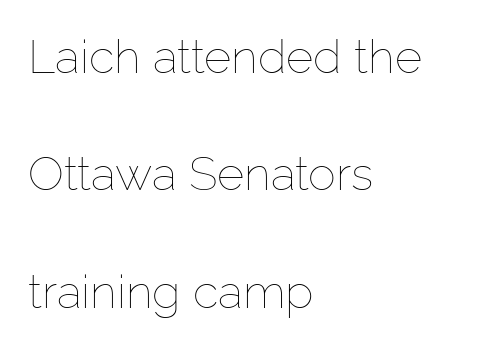
The image shows 47 px thin type, upright; set left-aligned, loose line spacing (2.5x), normal letter spacing, not underlined; low stroke contrast and a medium x-height.
